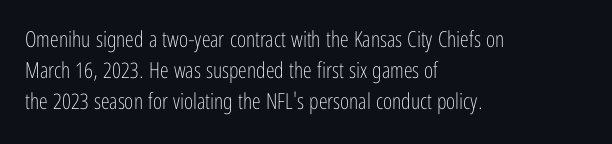
{"italic": "no", "bold": "no", "underline": "no", "align": "left", "line_spacing": "normal", "line_spacing_ratio": 1.42, "letter_spacing": "normal", "letter_spacing_em": 0.0, "glyph_px": 22}
